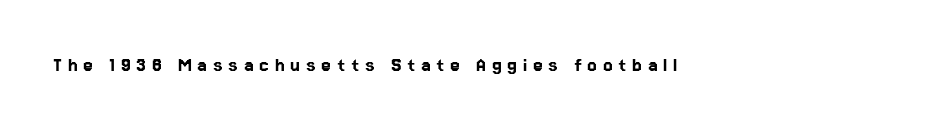
The type is letterspaced generously, with wide tracking. This rendering features lettering with no underline. Notice how the stems are strictly vertical — no italics here.
